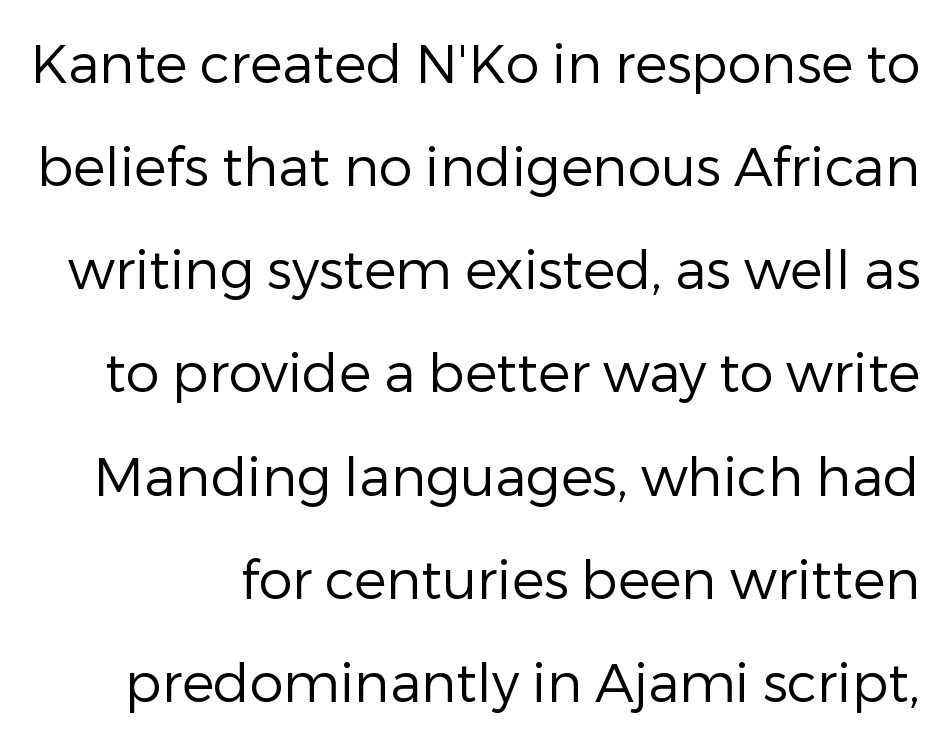
The image shows 54 px regular-weight sans-serif type, upright; set loose line spacing (1.91x), normal letter spacing, not underlined; low stroke contrast and a medium x-height.
